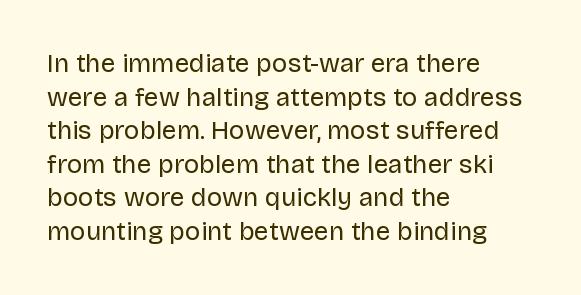
Q: Is the text bold? A: No.
Q: Is the text italic (slanted)? A: No, it is upright.
Q: Is the text underlined? A: No.
Q: How is the paragraph aligned? A: Left-aligned.
Q: Is the spacing between letters normal or unusually wide? A: Normal.
Q: Is the spacing between lines tight, normal or loose? A: Normal.
